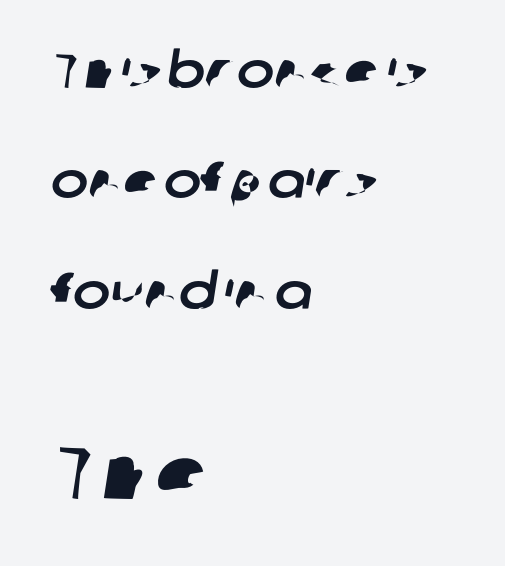
{"serif": "no", "width": "normal", "stroke_contrast": "low", "x_height": "medium", "monospaced": "no", "underline": "no", "align": "left", "line_spacing": "loose", "line_spacing_ratio": 2.21, "letter_spacing": "normal", "letter_spacing_em": 0.0, "larger_block": "second", "size_ratio": 1.5, "glyph_px": 75}
